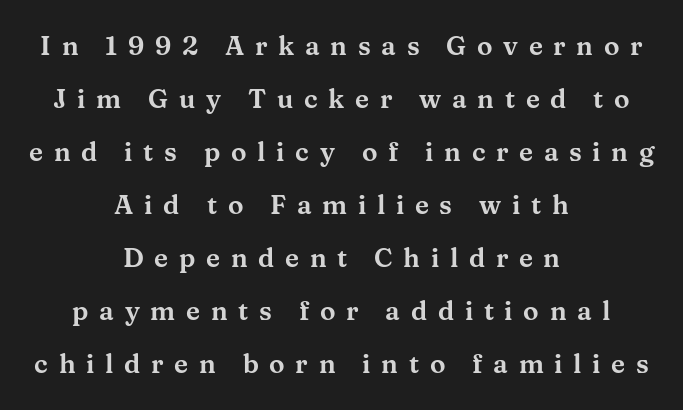
Q: Is the text italic (slanted)? A: No, it is upright.
Q: Is the text underlined? A: No.
Q: How is the paragraph aligned? A: Centered.
Q: Is the spacing between letters normal or unusually wide? A: Unusually wide.
Q: Is the spacing between lines tight, normal or loose? A: Loose.
